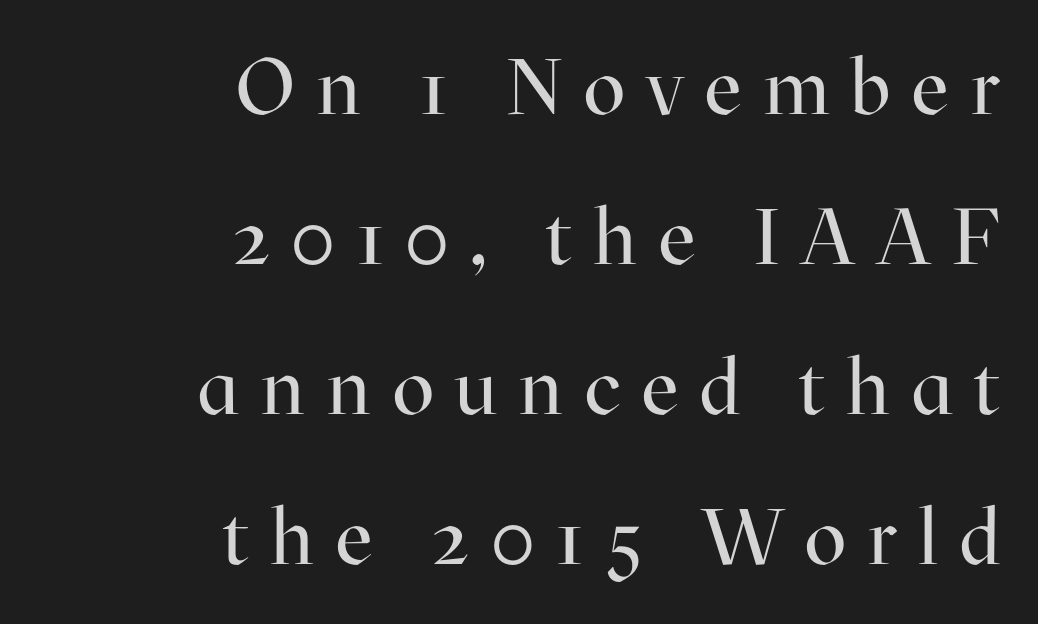
The image shows 79 px regular-weight serif type, upright; set right-aligned, loose line spacing (1.9x), unusually wide letter spacing (+0.26 em), not underlined; high stroke contrast and a medium x-height.
